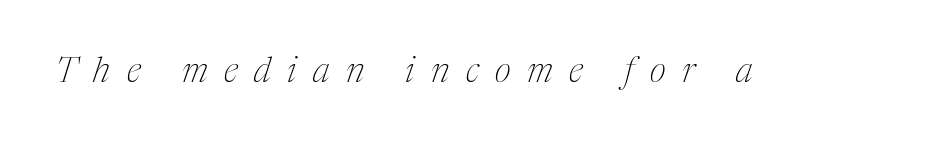
{"serif": "yes", "italic": "yes", "lean": "right", "slant_degrees": 17, "bold": "no", "weight": "thin", "width": "condensed", "stroke_contrast": "medium", "x_height": "medium", "monospaced": "no", "underline": "no", "letter_spacing": "wide", "letter_spacing_em": 0.47, "glyph_px": 35}
